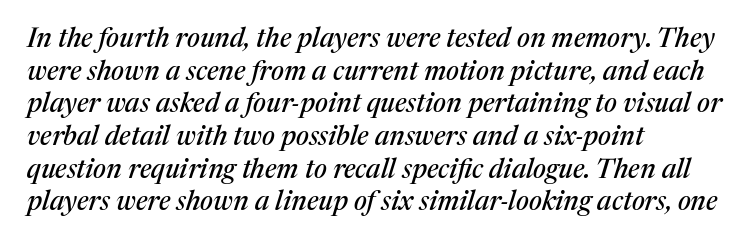
The lines are quadded left. These lines keep a tight, regular rhythm from letter to letter. The zone under the glyphs is completely vacant. Notice how the stems are inclined rather than vertical — that's the hallmark of italics.
